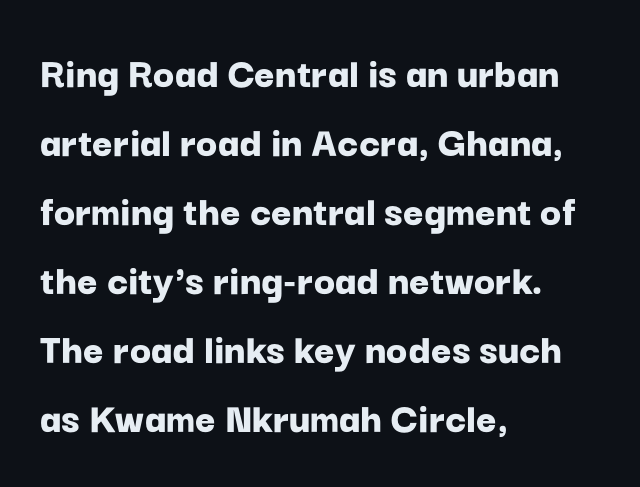
Q: Is the text bold? A: Yes.
Q: Is the text italic (slanted)? A: No, it is upright.
Q: Is the typeface a serif or a sans-serif typeface? A: Sans-serif.
Q: Is the text underlined? A: No.
Q: How is the paragraph aligned? A: Left-aligned.
Q: Is the spacing between letters normal or unusually wide? A: Normal.
Q: Is the spacing between lines tight, normal or loose? A: Normal.
Q: Width (condensed, normal, or wide)? A: Normal.
Q: Stroke contrast? A: Low.
Q: x-height? A: Medium.
Q: Monospaced? A: No.
